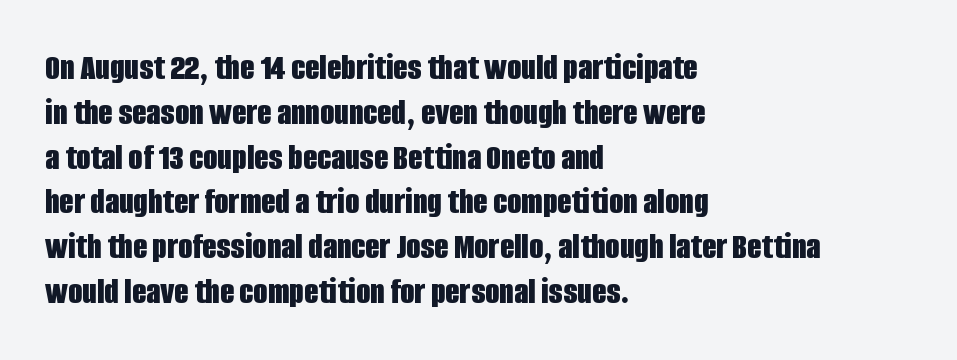
The image shows 37 px bold, condensed sans-serif type, upright; set left-aligned, line spacing 1.21x, normal letter spacing, not underlined; low stroke contrast and a large x-height.
